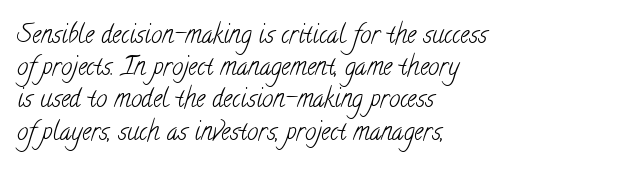
Vertical stems look standard width or narrower in stroke. Plain, unruled lines of type. How would I describe the line gaps? Plain and ordinary. The ragged edge is on the right, which tells us the setting is flush left. The letterforms sit shoulder to shoulder at normal distance.
